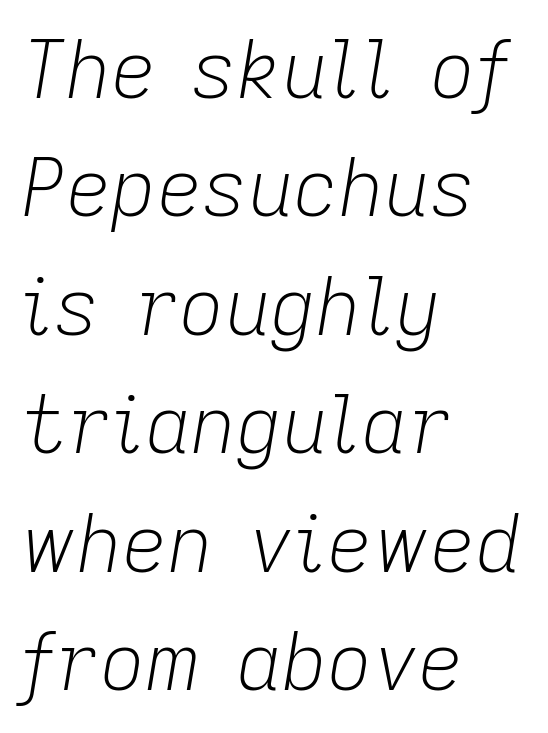
The image shows 79 px light type, italic (leaning right); set left-aligned, normal line spacing (1.5x), normal letter spacing, not underlined; low stroke contrast and a medium x-height.
